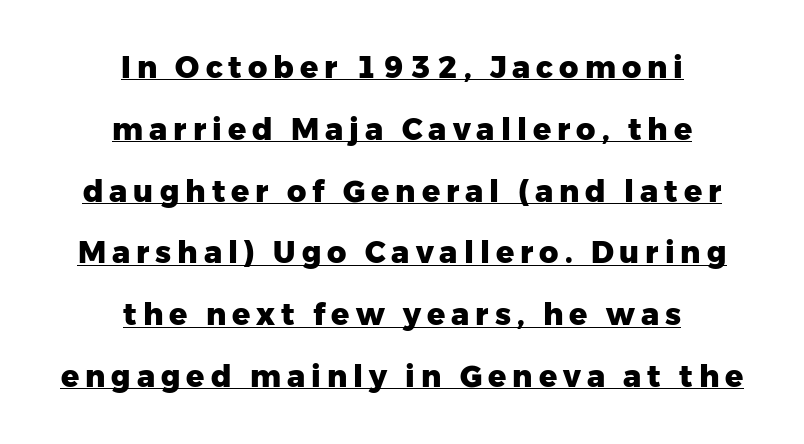
The image shows 30 px heavy sans-serif type, upright; set centered, loose line spacing (2.06x), unusually wide letter spacing (+0.2 em), underlined; low stroke contrast and a medium x-height.
